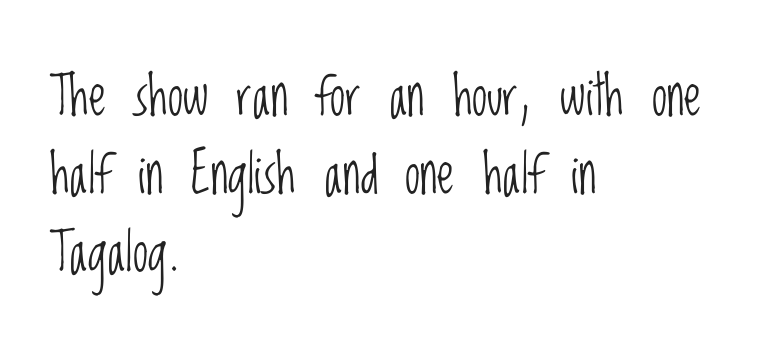
{"serif": "no", "italic": "no", "bold": "no", "weight": "light", "width": "condensed", "stroke_contrast": "low", "x_height": "large", "monospaced": "no", "underline": "no", "align": "left", "line_spacing": "normal", "line_spacing_ratio": 1.42, "letter_spacing": "normal", "letter_spacing_em": 0.0, "glyph_px": 55}
